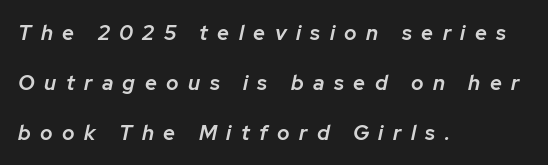
{"italic": "yes", "lean": "right", "slant_degrees": 12, "bold": "semi", "underline": "no", "align": "left", "line_spacing": "loose", "line_spacing_ratio": 2.38, "letter_spacing": "wide", "letter_spacing_em": 0.45, "glyph_px": 21}
